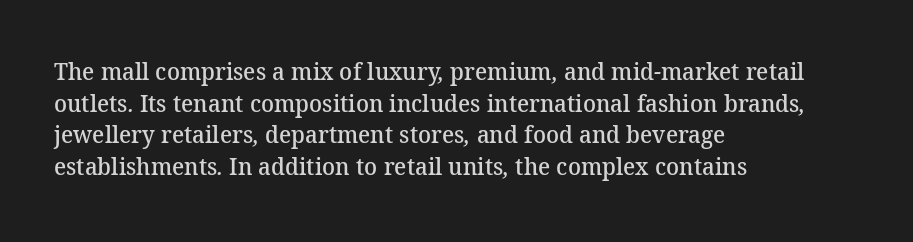
Regarding leading, the lines here are spaced in the standard way. Underline: absent. Caption: multi-line text, flush left, ragged right. Stems and bowls a touch heavier than normal — semibold. Inter-character spacing is left at the font's built-in metrics.
